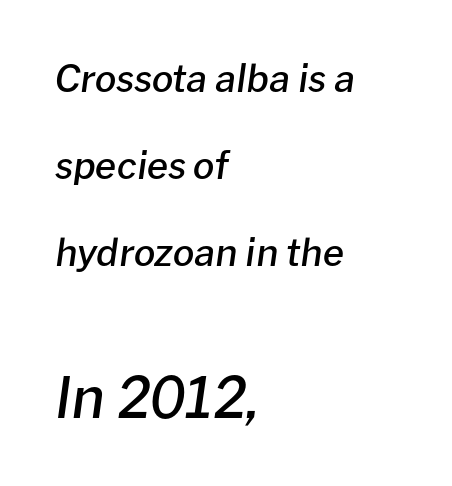
The image shows 57 px semibold type, italic (leaning right); set left-aligned, loose line spacing (2.29x), normal letter spacing, not underlined; the second (bottom) block is 1.5x larger; low stroke contrast and a medium x-height.
